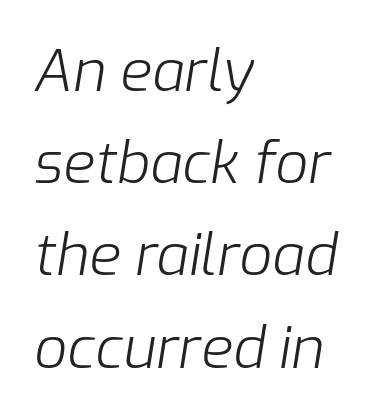
Q: Is the text bold? A: No.
Q: Is the text italic (slanted)? A: Yes, it leans right by about 9 degrees.
Q: Is the text underlined? A: No.
Q: How is the paragraph aligned? A: Left-aligned.
Q: Is the spacing between letters normal or unusually wide? A: Normal.
Q: Is the spacing between lines tight, normal or loose? A: Normal.
Q: Width (condensed, normal, or wide)? A: Normal.
Q: Stroke contrast? A: Low.
Q: x-height? A: Medium.
Q: Monospaced? A: No.
